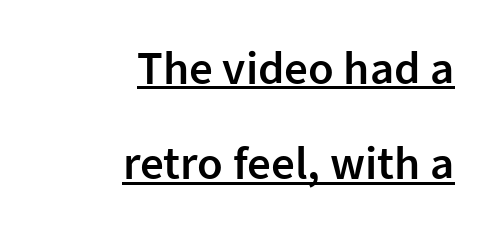
Spacing between characters is what you'd get straight out of the box. A typesetter would call this leading open, well beyond the default. This sample has the flowing, uneven cadence of proportional lettering. Characters remain perfectly vertical along every line. The lettering is marked with a stroke running underneath it. The characters display no serif detailing; their extremities are plain.
